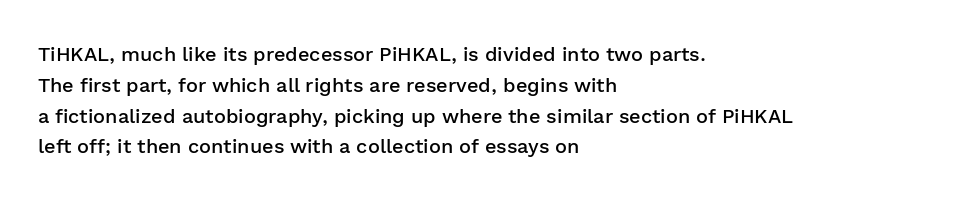
Q: Is the text bold? A: Semi-bold.
Q: Is the text italic (slanted)? A: No, it is upright.
Q: Is the text underlined? A: No.
Q: How is the paragraph aligned? A: Left-aligned.
Q: Is the spacing between letters normal or unusually wide? A: Normal.
Q: Is the spacing between lines tight, normal or loose? A: Normal.
